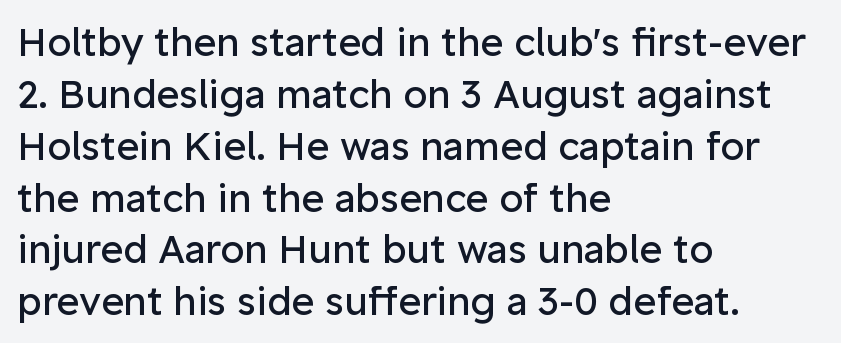
The image shows 39 px regular-weight sans-serif type, upright; set left-aligned, normal line spacing (1.33x), normal letter spacing, not underlined; low stroke contrast and a medium x-height.
